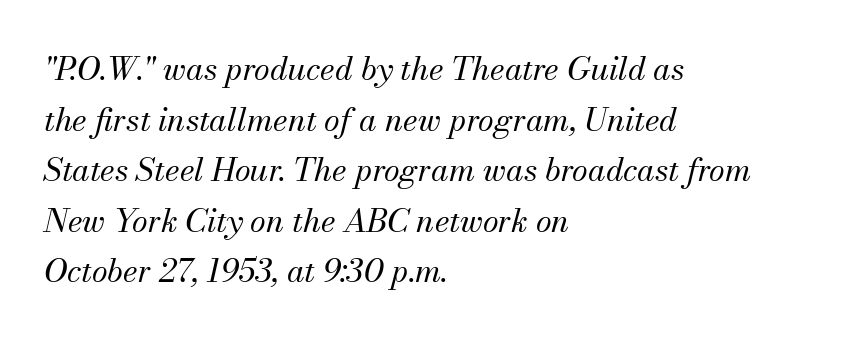
Q: Is the text bold? A: No.
Q: Is the text italic (slanted)? A: Yes, it leans right by about 13 degrees.
Q: Is the typeface a serif or a sans-serif typeface? A: Serif.
Q: Is the text underlined? A: No.
Q: How is the paragraph aligned? A: Left-aligned.
Q: Is the spacing between letters normal or unusually wide? A: Normal.
Q: Is the spacing between lines tight, normal or loose? A: Normal.
Q: Width (condensed, normal, or wide)? A: Normal.
Q: Stroke contrast? A: Medium.
Q: x-height? A: Small.
Q: Monospaced? A: No.
